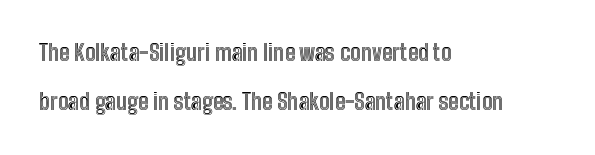
The glyphs are unaccompanied by any horizontal stroke below them. Line starts are locked; line ends wander. No extra tracking has been applied to these lines. Vertical strokes here are truly vertical.
